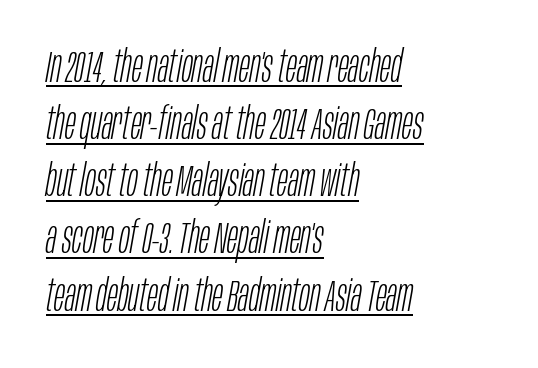
{"italic": "yes", "lean": "right", "slant_degrees": 10, "bold": "no", "weight": "light", "width": "condensed", "stroke_contrast": "low", "x_height": "large", "monospaced": "no", "underline": "yes", "align": "left", "line_spacing": "normal", "line_spacing_ratio": 1.27, "letter_spacing": "normal", "letter_spacing_em": 0.0, "glyph_px": 45}
